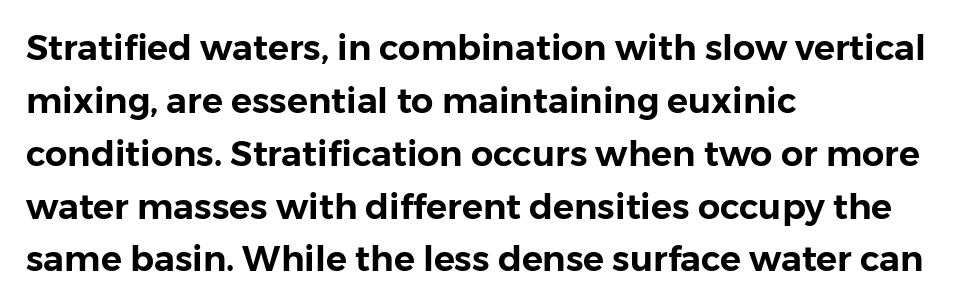
The image shows 35 px sans-serif type, upright; set left-aligned, normal line spacing (1.51x), normal letter spacing, not underlined; low stroke contrast and a medium x-height.
